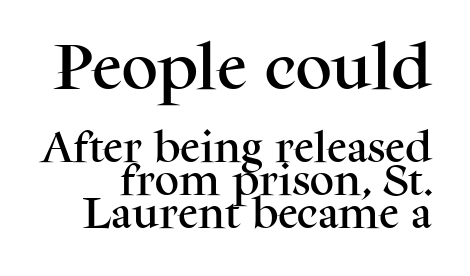
Q: Is the text italic (slanted)? A: No, it is upright.
Q: Is the typeface a serif or a sans-serif typeface? A: Serif.
Q: Is the text underlined? A: No.
Q: Is the spacing between letters normal or unusually wide? A: Normal.
Q: Is the spacing between lines tight, normal or loose? A: Tight.
Q: Which block of text is set in a larger size, the first (top) or the second (bottom)? A: The first (top) one.
Q: Width (condensed, normal, or wide)? A: Normal.
Q: Stroke contrast? A: Medium.
Q: x-height? A: Medium.
Q: Monospaced? A: No.
